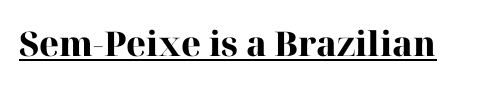
Q: Is the text bold? A: Yes.
Q: Is the text italic (slanted)? A: No, it is upright.
Q: Is the typeface a serif or a sans-serif typeface? A: Serif.
Q: Is the text underlined? A: Yes.
Q: Is the spacing between letters normal or unusually wide? A: Normal.
Q: Width (condensed, normal, or wide)? A: Normal.
Q: Stroke contrast? A: High.
Q: x-height? A: Medium.
Q: Monospaced? A: No.
